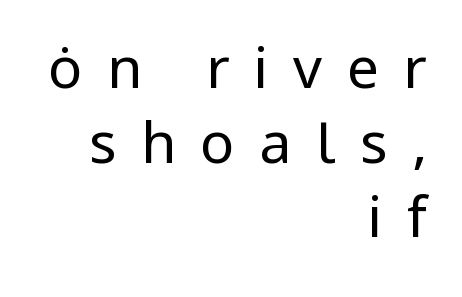
Observe the absence of serifs on each vertical stroke in this sample. This rendering features lettering with no underline. Weight: not bold — regular or lighter. One-word summary of the alignment: right. The leading is moderate, giving the passage an even texture. A typesetter would call this heavily tracked-out type.
